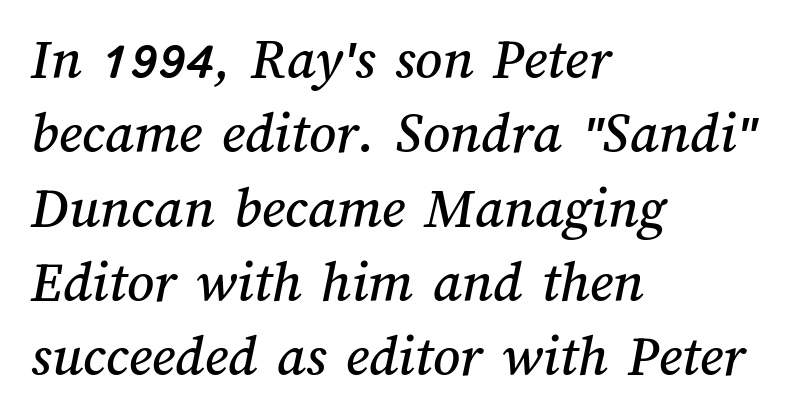
Q: Is the text underlined? A: No.
Q: How is the paragraph aligned? A: Left-aligned.
Q: Is the spacing between letters normal or unusually wide? A: Normal.
Q: Is the spacing between lines tight, normal or loose? A: Normal.
Q: Width (condensed, normal, or wide)? A: Normal.
Q: Stroke contrast? A: Medium.
Q: x-height? A: Medium.
Q: Monospaced? A: No.
